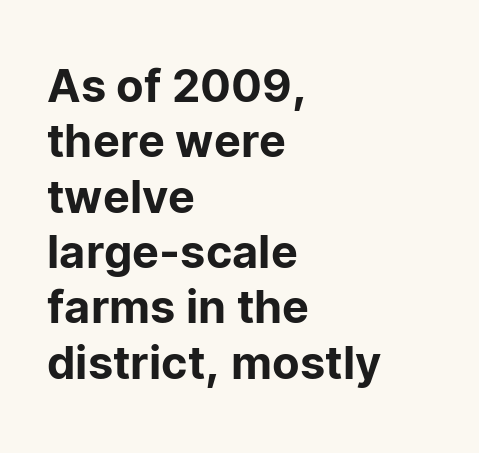
Is this a fixed-width face? No — the glyphs have proportional, varying widths. Honestly, there is no underline to notice here at all. Characters follow at the spacing the type designer built in. Designer's note — italics off, roman on. The font family rendered here belongs to the sans-serif group.
